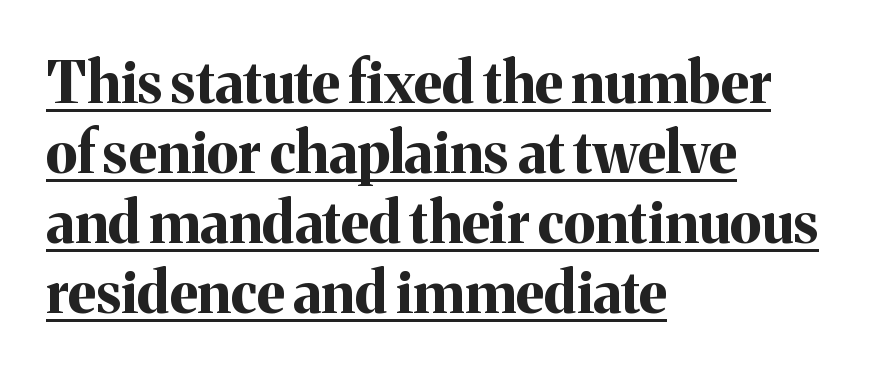
Nope, not italic — everything's standing straight. The tracking reads as untouched default to a designer's eye. The letters advance in unequal steps, a hallmark of proportional type. A dark, heavy texture on the line: the type is bold. Casual observation: everything's shoved over to the left.
